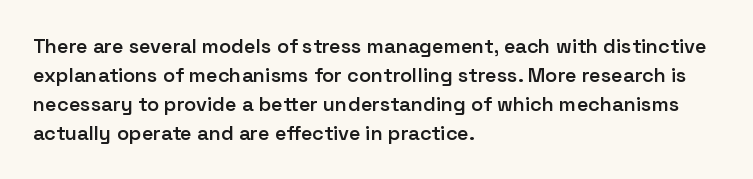
The image shows 20 px text type, upright; set left-aligned, normal line spacing (1.45x), normal letter spacing, not underlined.
